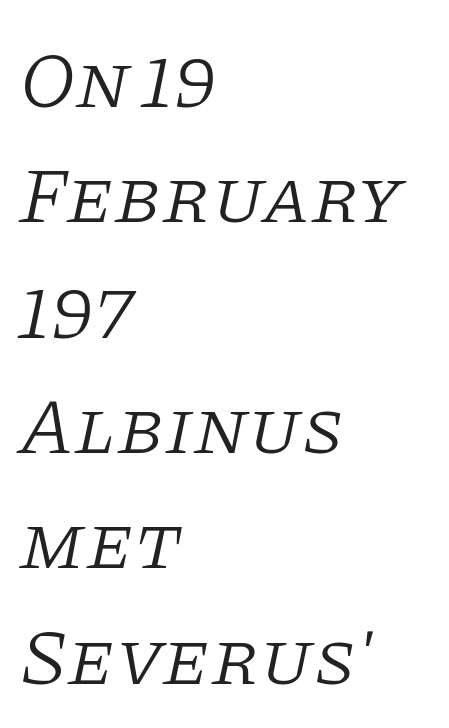
{"serif": "yes", "italic": "yes", "lean": "right", "slant_degrees": 11, "bold": "no", "weight": "light", "width": "normal", "stroke_contrast": "low", "x_height": "large", "monospaced": "no", "underline": "no", "align": "left", "line_spacing": "normal", "line_spacing_ratio": 1.46, "letter_spacing": "normal", "letter_spacing_em": 0.0, "glyph_px": 79}
